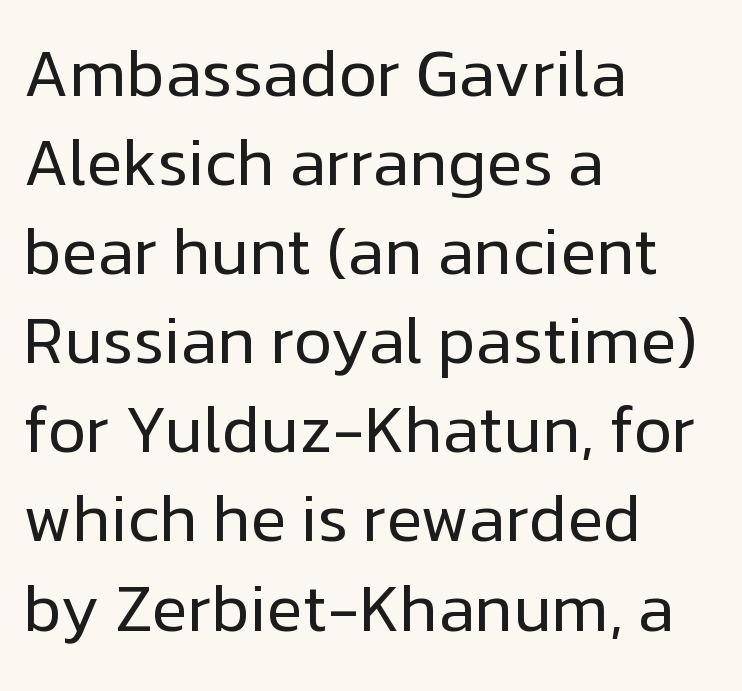
Q: Is the text bold? A: No.
Q: Is the text italic (slanted)? A: No, it is upright.
Q: Is the typeface a serif or a sans-serif typeface? A: Sans-serif.
Q: Is the text underlined? A: No.
Q: How is the paragraph aligned? A: Left-aligned.
Q: Is the spacing between letters normal or unusually wide? A: Normal.
Q: Is the spacing between lines tight, normal or loose? A: Normal.
Q: Width (condensed, normal, or wide)? A: Normal.
Q: Stroke contrast? A: Low.
Q: x-height? A: Medium.
Q: Monospaced? A: No.
